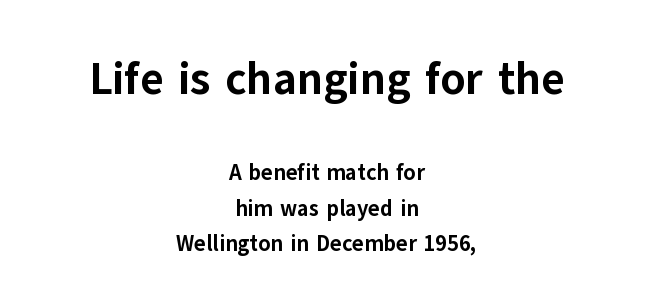
The image shows 45 px bold sans-serif type, upright; set centered, normal line spacing (1.62x), normal letter spacing, not underlined; the first (top) block is 2.05x larger; low stroke contrast and a medium x-height.
